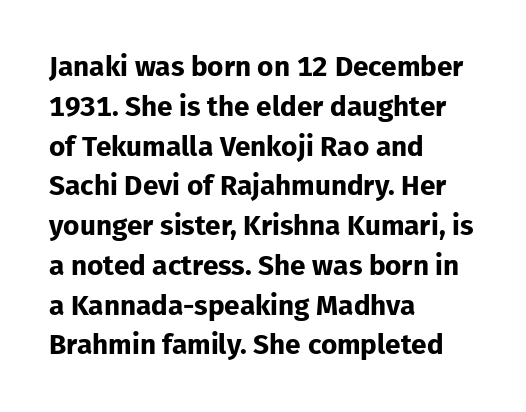
{"serif": "no", "italic": "no", "bold": "yes", "weight": "bold", "width": "normal", "stroke_contrast": "low", "x_height": "medium", "monospaced": "no", "underline": "no", "align": "left", "line_spacing": "normal", "line_spacing_ratio": 1.42, "letter_spacing": "normal", "letter_spacing_em": 0.0, "glyph_px": 28}
